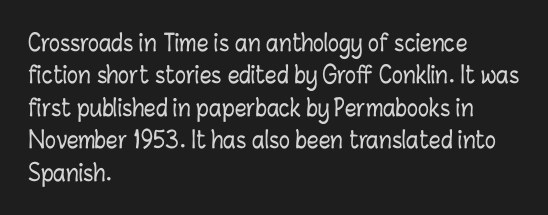
Q: Is the text italic (slanted)? A: No, it is upright.
Q: Is the text underlined? A: No.
Q: How is the paragraph aligned? A: Left-aligned.
Q: Is the spacing between letters normal or unusually wide? A: Normal.
Q: Is the spacing between lines tight, normal or loose? A: Normal.
